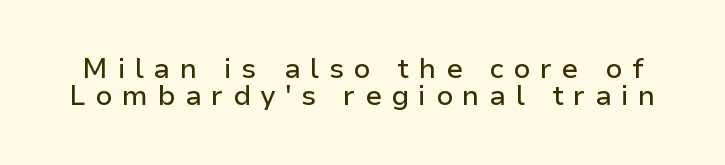
{"serif": "no", "italic": "no", "width": "normal", "stroke_contrast": "low", "x_height": "medium", "monospaced": "no", "underline": "no", "line_spacing": "tight", "line_spacing_ratio": 0.98, "letter_spacing": "wide", "letter_spacing_em": 0.34, "glyph_px": 28}
